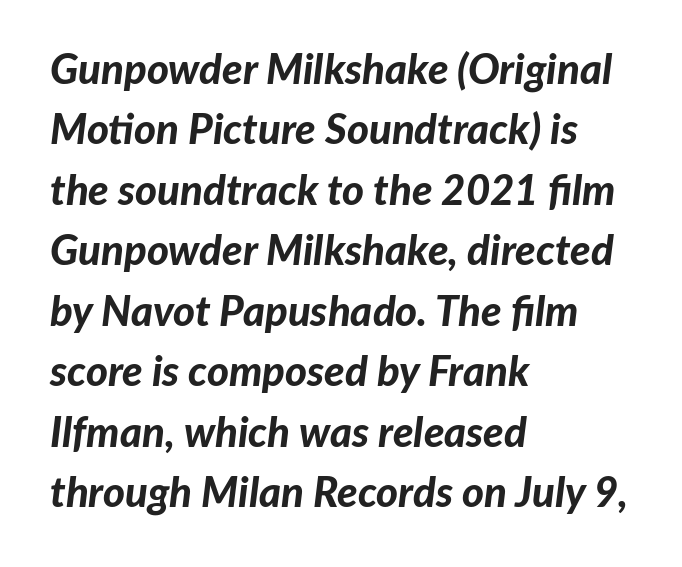
{"italic": "yes", "lean": "right", "slant_degrees": 7, "bold": "yes", "weight": "bold", "width": "normal", "stroke_contrast": "low", "x_height": "medium", "monospaced": "no", "underline": "no", "align": "left", "line_spacing": "normal", "line_spacing_ratio": 1.44, "letter_spacing": "normal", "letter_spacing_em": 0.0, "glyph_px": 42}
